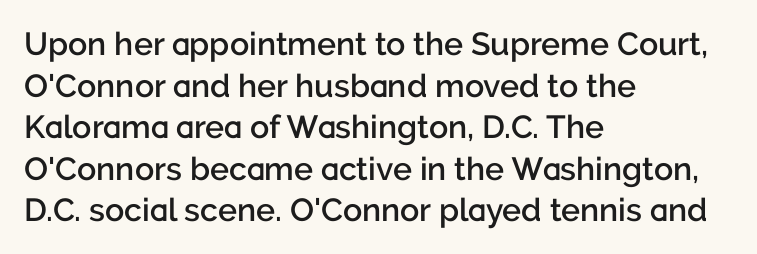
Each letter keeps its own natural width here, so spacing adapts to shape. The block of text has a typical density, with ordinary space between rows. Inter-character spacing is left at the font's built-in metrics. Emphasis by weight is partial: semibold. You can tell from the bare stems that sans-serif type was used. Is there any slant? The stems are plumb.
